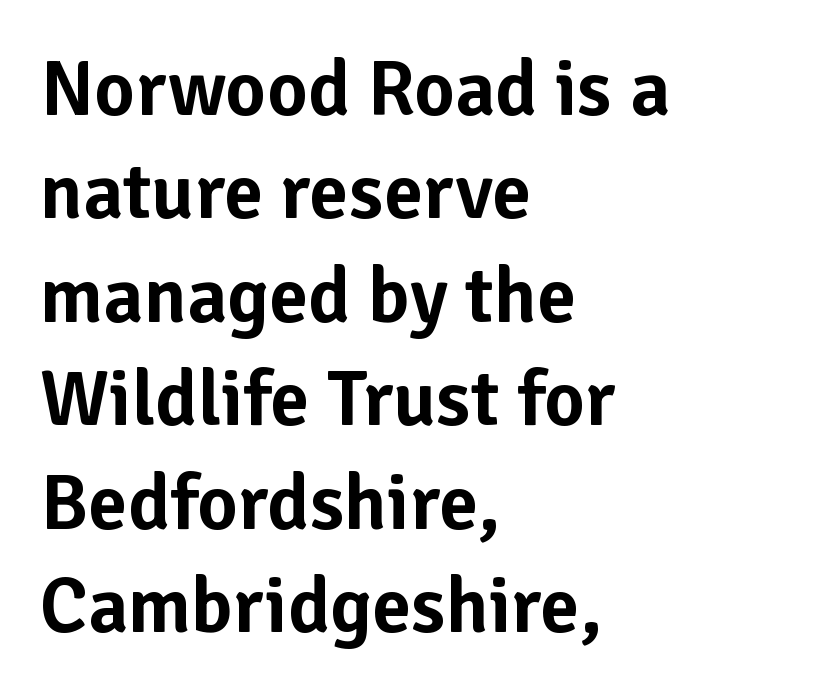
The image shows 79 px sans-serif type, upright; set left-aligned, normal line spacing (1.31x), normal letter spacing, not underlined; low stroke contrast and a medium x-height.
